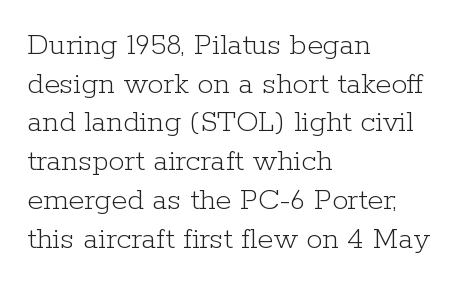
The image shows 32 px light serif type, upright; set left-aligned, line spacing 1.21x, normal letter spacing, not underlined; low stroke contrast and a medium x-height.
